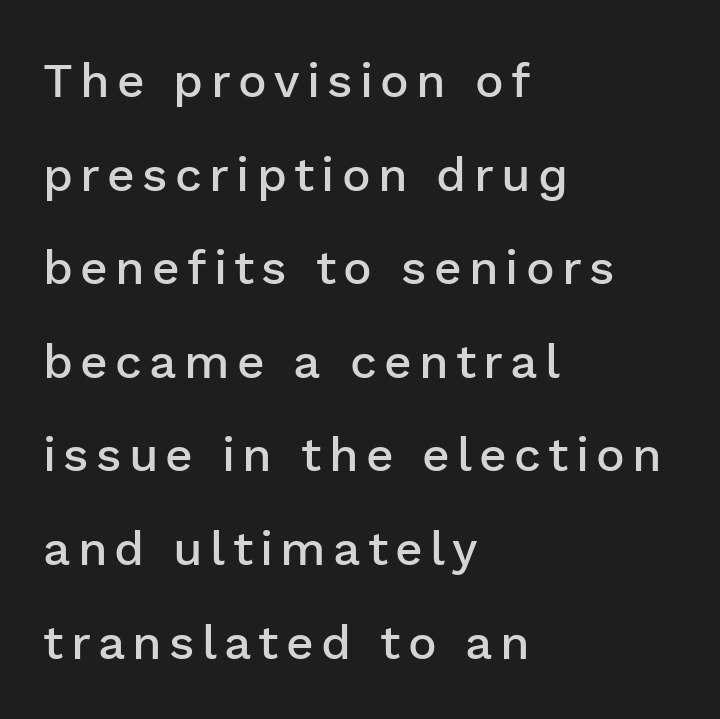
{"serif": "no", "italic": "no", "bold": "semi", "weight": "semibold", "width": "normal", "stroke_contrast": "low", "x_height": "medium", "monospaced": "no", "underline": "no", "align": "left", "line_spacing": "loose", "line_spacing_ratio": 1.95, "glyph_px": 48}
